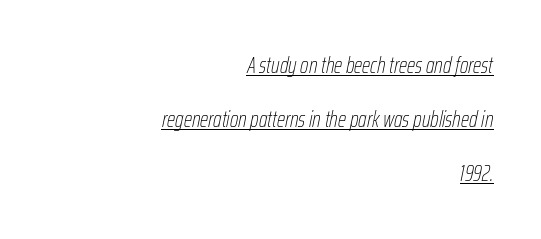
This sample is right-justified, so line beginnings fall wherever the words allow. Look at the tracking — it's just the regular setting, nothing added. The typesetter has applied underlining to the passage shown. Observe the lean: these are italic letterforms. Loosely led — the rows are spread out. Unbolded letterforms with no extra heft.
